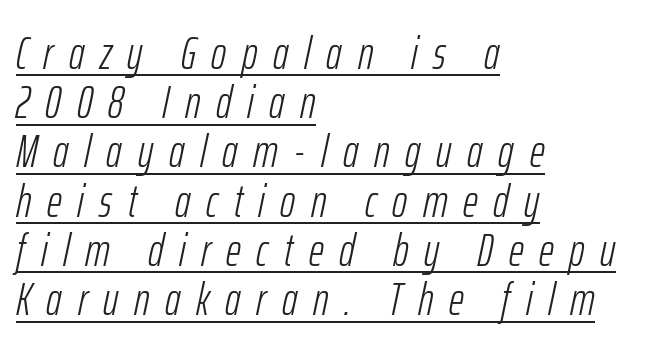
A typesetter would call this proportional, since set widths differ per character. You can tell it's italic because the verticals aren't actually vertical. Does extra space separate the letters? Yes, quite a lot of it. This rendering uses left alignment, leaving the right contour irregular. Reading down the column, the eye jumps only a short way to each next line.
